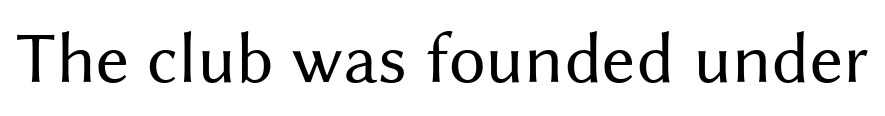
Any mark beneath the type? The region is blank. This sample uses an upright cut, with every glyph sitting square on the baseline. Classification — sans serif. Is the stroke heavy? The answer is a plain regular-or-lighter. Nobody touched the tracking dial on this one.
